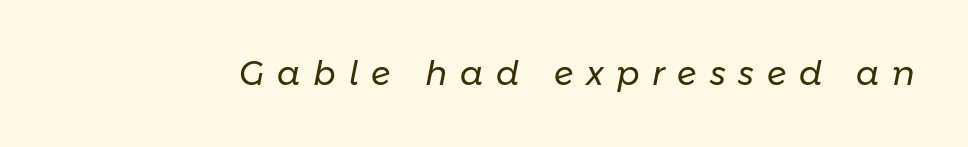
The image shows 33 px regular-weight type, italic (leaning right); set unusually wide letter spacing (+0.39 em), not underlined; low stroke contrast and a medium x-height.
